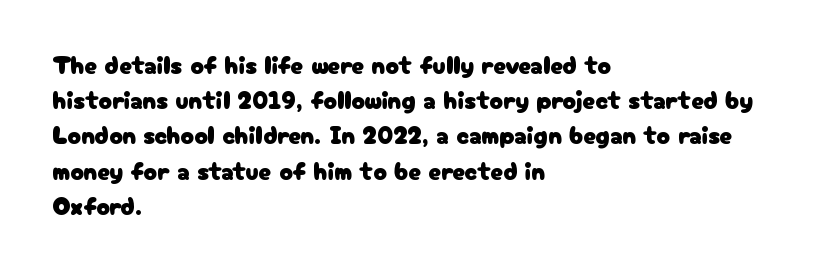
Q: Is the text italic (slanted)? A: No, it is upright.
Q: Is the text underlined? A: No.
Q: How is the paragraph aligned? A: Left-aligned.
Q: Is the spacing between letters normal or unusually wide? A: Normal.
Q: Is the spacing between lines tight, normal or loose? A: Normal.
